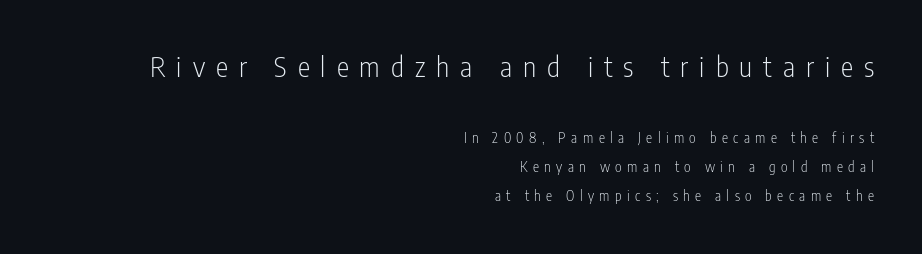
The passage shown is typeset with a sans-serif family. The typesetting does not lean heavy: it is not bold. Here the first block reads like a headline and the second like body copy. How are the letters spaced? Widely, with obvious added tracking. The letters stand straight up with perfectly vertical stems. The lines in this sample share a right terminus and differ only in where they begin.
